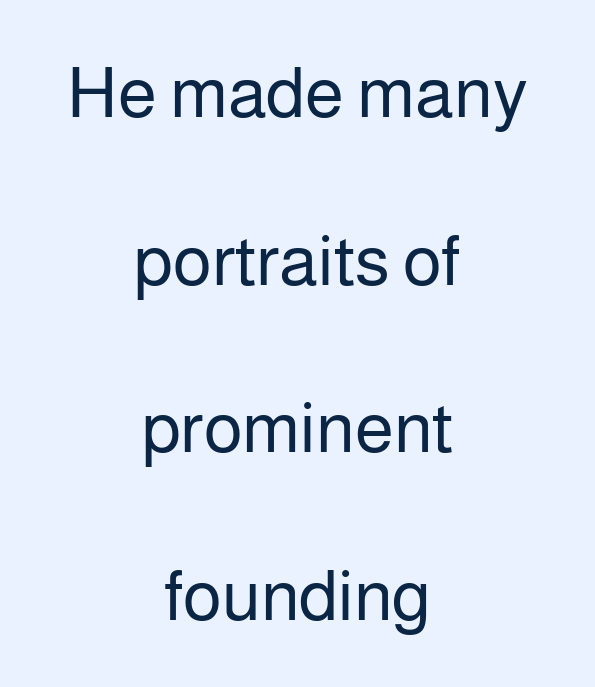
{"serif": "no", "italic": "no", "bold": "no", "weight": "regular", "width": "normal", "stroke_contrast": "low", "x_height": "medium", "monospaced": "no", "underline": "no", "align": "center", "line_spacing": "loose", "line_spacing_ratio": 2.36, "letter_spacing": "normal", "letter_spacing_em": 0.0, "glyph_px": 71}
